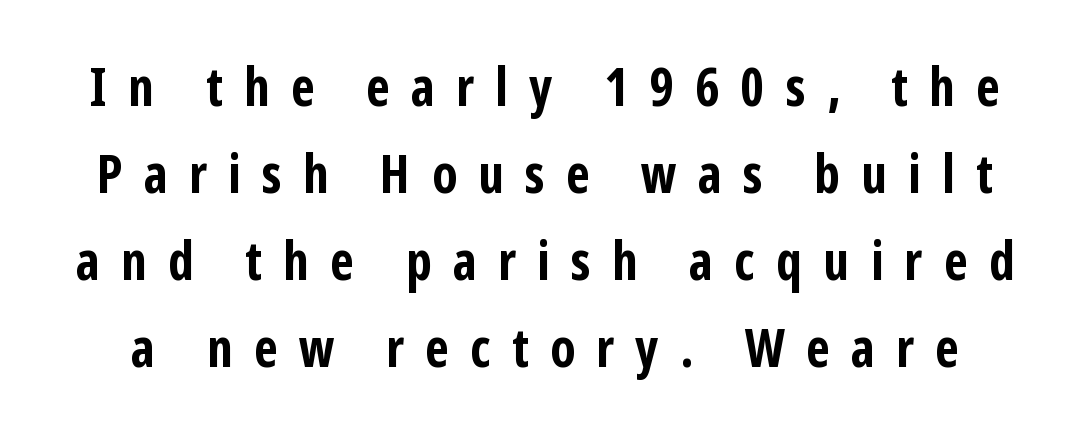
The sample has been set heavy, in full bold. The words here are not underlined. Serifs: no, the terminals of the letterforms are clean. The passage shown stacks its lines at a standard gap. The lettering stays uniformly vertical, giving the passage a roman look. The letters advance in unequal steps, a hallmark of proportional type.
